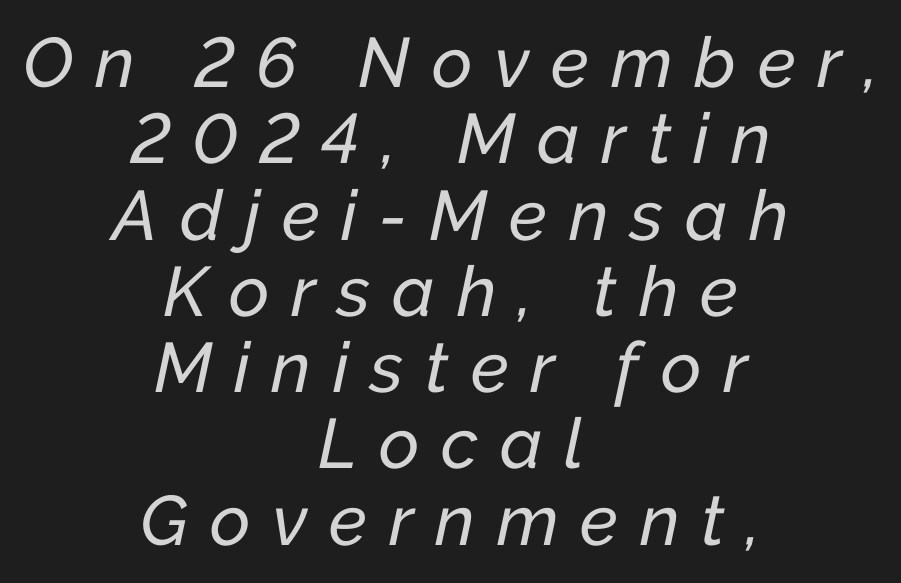
Teacher's note: observe the equal gaps on both sides — that is centered alignment. The baseline area is clear. When letters slant like this, we call the style italic. Spacing verdict: proportional, widths tailored to each character.
